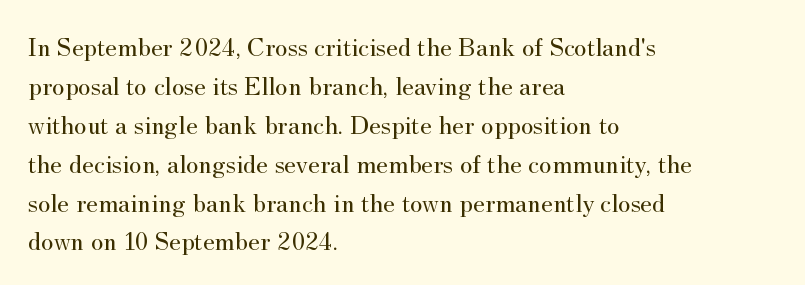
The image shows 27 px text type, upright; set left-aligned, normal line spacing (1.44x), normal letter spacing, not underlined.
